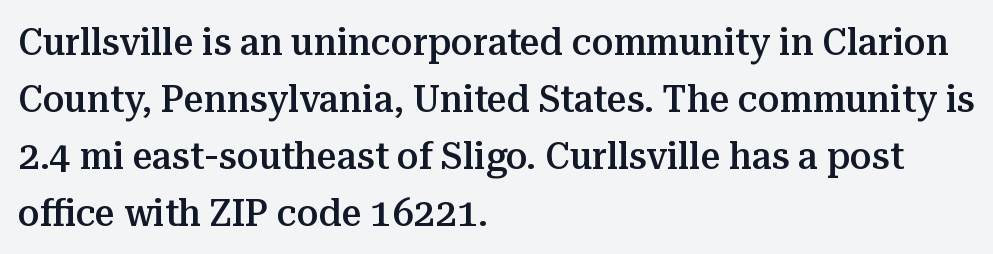
{"serif": "yes", "italic": "no", "bold": "semi", "weight": "semibold", "width": "normal", "stroke_contrast": "medium", "x_height": "medium", "monospaced": "no", "underline": "no", "align": "left", "line_spacing": "normal", "line_spacing_ratio": 1.46, "letter_spacing": "normal", "letter_spacing_em": 0.0, "glyph_px": 39}
